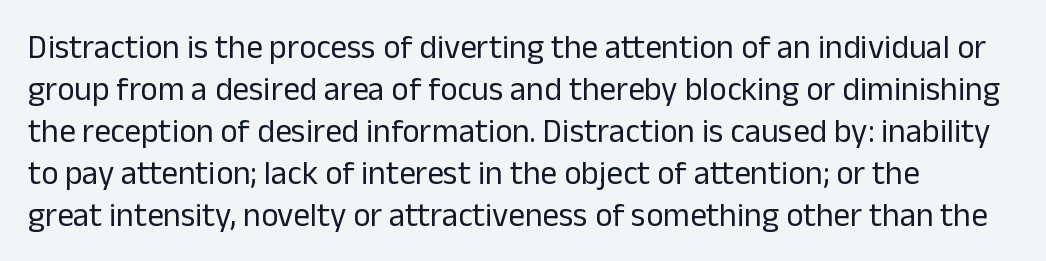
{"serif": "no", "italic": "no", "bold": "no", "weight": "regular", "width": "normal", "stroke_contrast": "low", "x_height": "medium", "monospaced": "no", "underline": "no", "line_spacing": "normal", "line_spacing_ratio": 1.27, "letter_spacing": "normal", "letter_spacing_em": 0.0, "glyph_px": 33}
